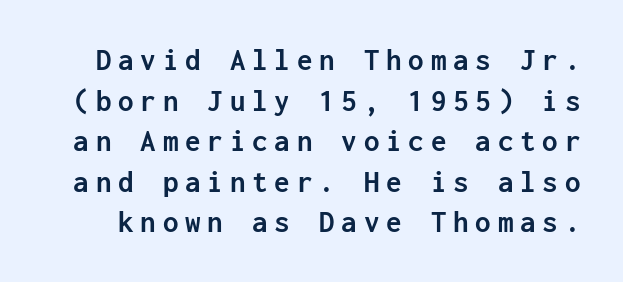
The rendering shows plain stroke endings on the letterforms — a sans-serif design. Characters follow at a spacing far wider than the type designer built in. Any mark beneath the type? The region is blank. A full-strength bold gives these letters their thick strokes. The type sits square on the baseline with zero lean. Monospaced: the letters line up in strict vertical columns.
